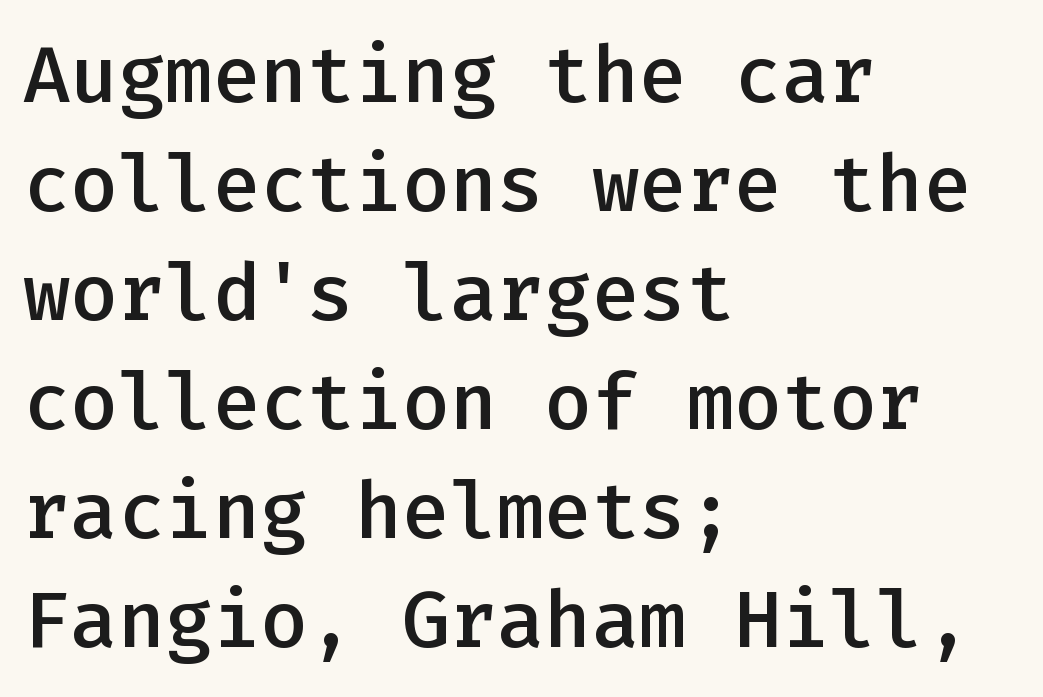
Q: Is the text bold? A: Semi-bold.
Q: Is the text italic (slanted)? A: No, it is upright.
Q: Is the typeface a serif or a sans-serif typeface? A: Sans-serif.
Q: Is the text underlined? A: No.
Q: How is the paragraph aligned? A: Left-aligned.
Q: Is the spacing between letters normal or unusually wide? A: Normal.
Q: Is the spacing between lines tight, normal or loose? A: Normal.
Q: Width (condensed, normal, or wide)? A: Normal.
Q: Stroke contrast? A: Low.
Q: x-height? A: Medium.
Q: Monospaced? A: Yes.
